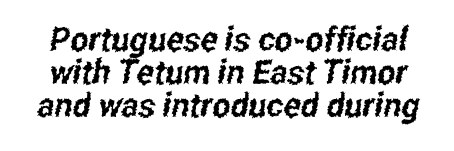
The image shows 34 px condensed sans-serif type; set tight line spacing (0.97x), normal letter spacing, not underlined; low stroke contrast and a medium x-height.
